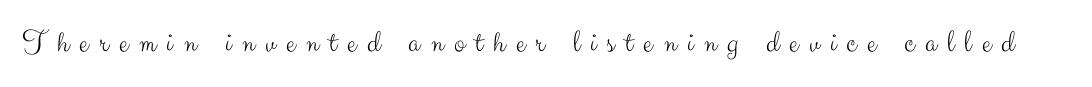
The image shows 32 px light sans-serif type; set unusually wide letter spacing (+0.33 em), not underlined; medium stroke contrast and a small x-height.
